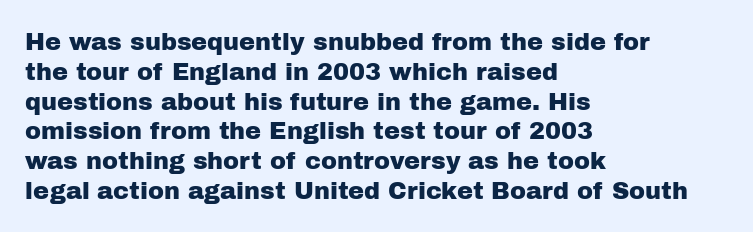
{"italic": "no", "underline": "no", "align": "left", "line_spacing_ratio": 1.24, "letter_spacing": "normal", "letter_spacing_em": 0.0, "glyph_px": 24}
